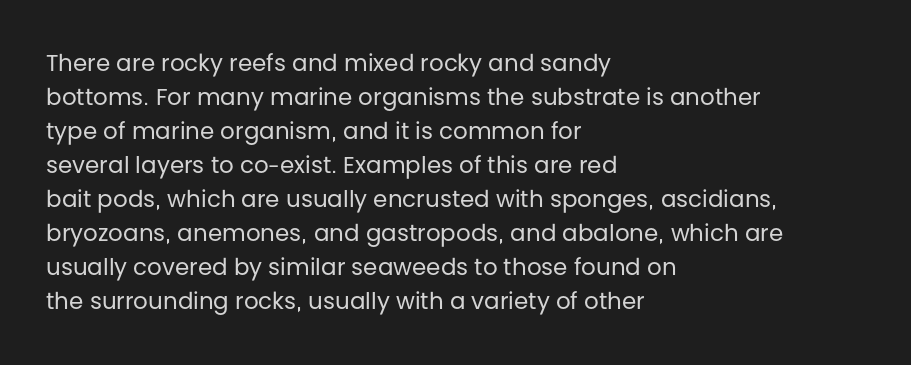
The image shows 23 px text type, upright; set left-aligned, normal line spacing (1.48x), normal letter spacing, not underlined.
